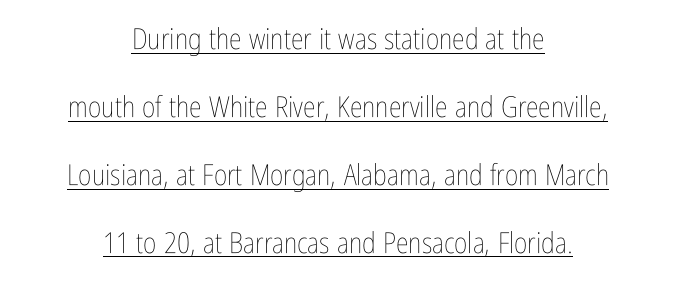
Is there an underline? Yes — a line sits under the letters. These lines stack symmetrically, like a column narrowing and widening about its center. Airy leading. Summary of weight: not heavy and not bold. The lettering holds an erect, upright posture throughout. Standard letterfit; no display-style spreading of the glyphs.
